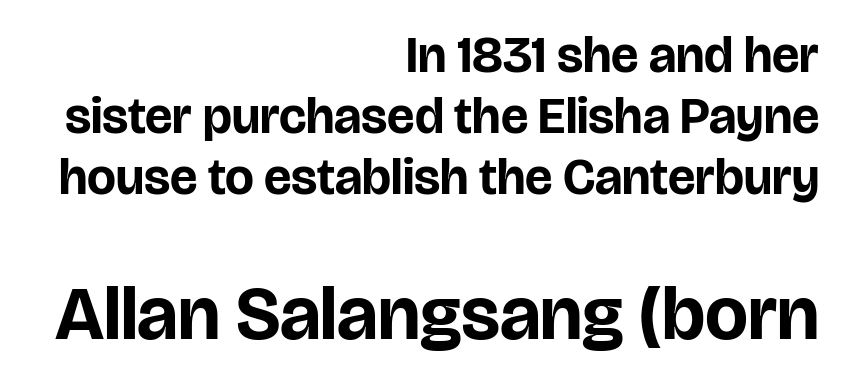
Q: Is the text bold? A: Yes.
Q: Is the text italic (slanted)? A: No, it is upright.
Q: Is the typeface a serif or a sans-serif typeface? A: Sans-serif.
Q: Is the text underlined? A: No.
Q: How is the paragraph aligned? A: Right-aligned.
Q: Is the spacing between letters normal or unusually wide? A: Normal.
Q: Which block of text is set in a larger size, the first (top) or the second (bottom)? A: The second (bottom) one.
Q: Width (condensed, normal, or wide)? A: Normal.
Q: Stroke contrast? A: Low.
Q: x-height? A: Large.
Q: Monospaced? A: No.
